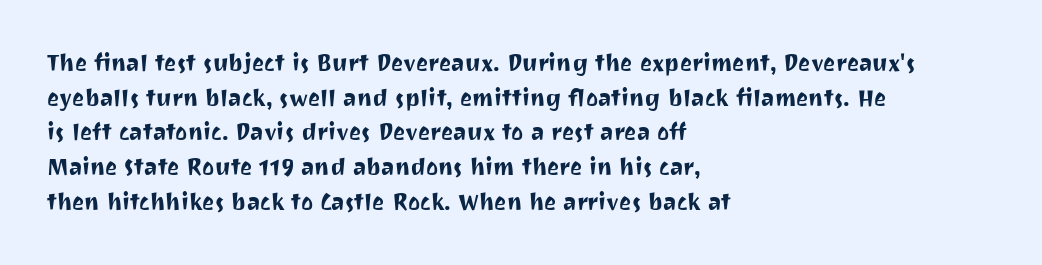
Students, observe: this is what conventionally led text looks like. Has an underline been added? It has not. Words appear dense and cohesive because spacing is normal. If you drew a ruler down the left edge, every line would touch it.
